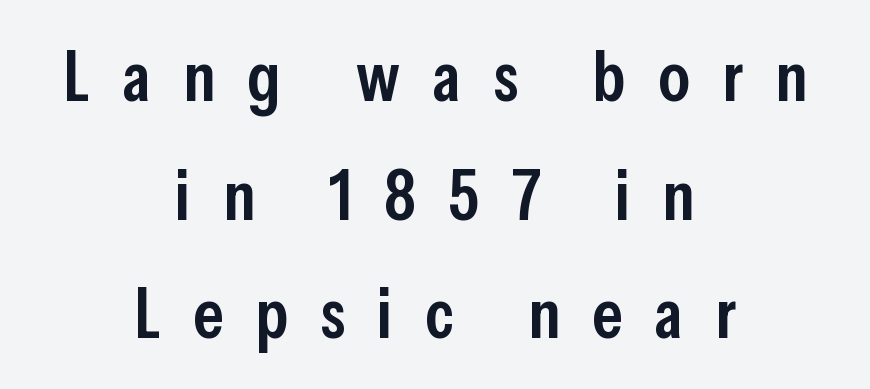
Strokes here are thickened, but only to semibold level. The rendering shows plain stroke endings on the letterforms — a sans-serif design. Alignment: centered. Note the varied advance widths — an 'i' is clearly narrower than an 'm'.
